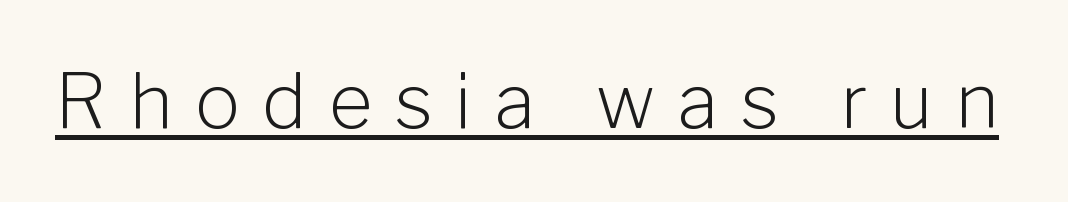
What kind of face is this? One without serifs — a sans. The specimen includes a rule beneath the text block's lines. Think standard paragraph weight, or any step lighter than that. The letters stand straight up with perfectly vertical stems. The line texture is sparse and dotted thanks to wide tracking.
